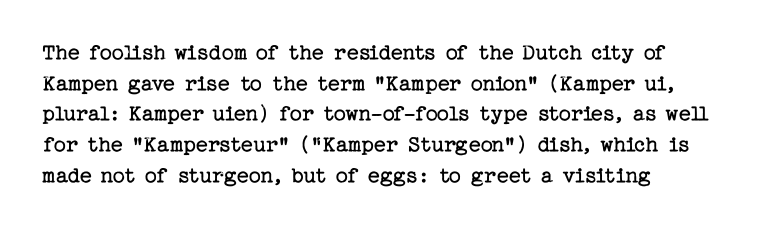
{"italic": "no", "bold": "no", "underline": "no", "align": "left", "line_spacing": "normal", "line_spacing_ratio": 1.28, "letter_spacing": "normal", "letter_spacing_em": 0.0, "glyph_px": 24}
